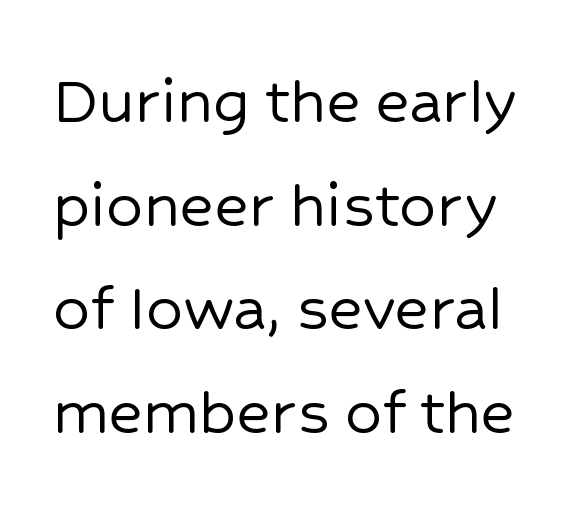
Q: Is the text italic (slanted)? A: No, it is upright.
Q: Is the typeface a serif or a sans-serif typeface? A: Sans-serif.
Q: Is the text underlined? A: No.
Q: Is the spacing between letters normal or unusually wide? A: Normal.
Q: Is the spacing between lines tight, normal or loose? A: Normal.
Q: Width (condensed, normal, or wide)? A: Normal.
Q: Stroke contrast? A: Low.
Q: x-height? A: Medium.
Q: Monospaced? A: No.
